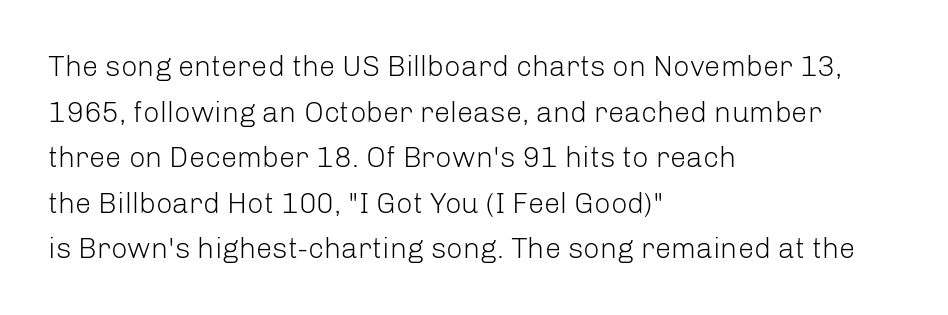
Q: Is the text bold? A: No.
Q: Is the text italic (slanted)? A: No, it is upright.
Q: Is the typeface a serif or a sans-serif typeface? A: Sans-serif.
Q: Is the text underlined? A: No.
Q: How is the paragraph aligned? A: Left-aligned.
Q: Is the spacing between letters normal or unusually wide? A: Normal.
Q: Is the spacing between lines tight, normal or loose? A: Normal.
Q: Width (condensed, normal, or wide)? A: Normal.
Q: Stroke contrast? A: Low.
Q: x-height? A: Medium.
Q: Monospaced? A: No.
